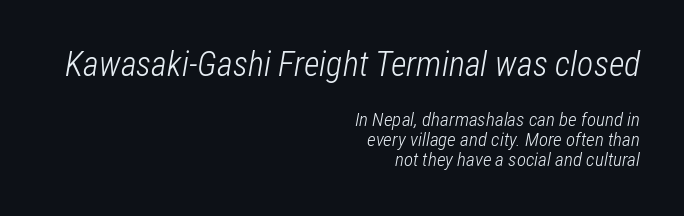
The weight tops out at a normal text grade. A student would notice the top passage is typeset larger than what follows. Successive baselines arrive quickly, one right under another. The strip under each line holds only bare page. The face used here is rendered with its standard letterfit. The rendering uses natural spacing where letterforms have individual widths.
